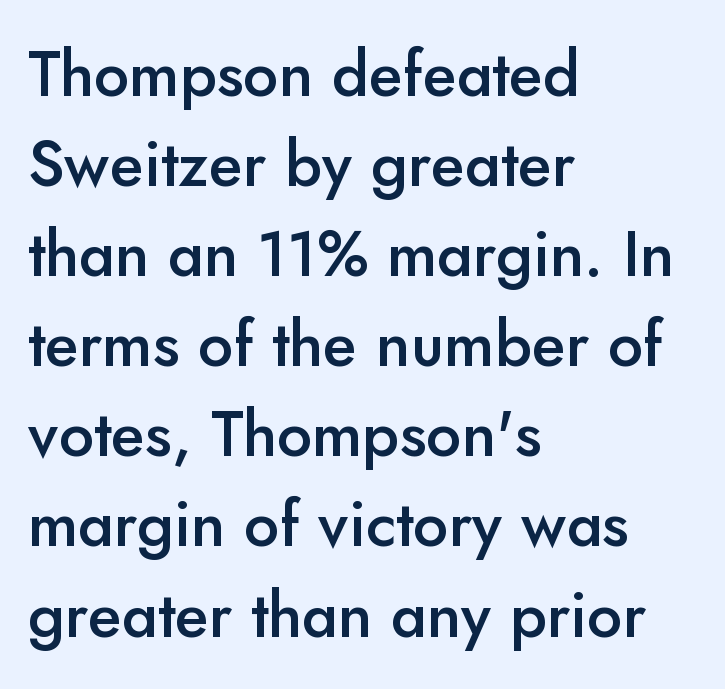
Q: Is the text bold? A: Semi-bold.
Q: Is the text italic (slanted)? A: No, it is upright.
Q: Is the typeface a serif or a sans-serif typeface? A: Sans-serif.
Q: Is the text underlined? A: No.
Q: How is the paragraph aligned? A: Left-aligned.
Q: Is the spacing between letters normal or unusually wide? A: Normal.
Q: Is the spacing between lines tight, normal or loose? A: Normal.
Q: Width (condensed, normal, or wide)? A: Normal.
Q: Stroke contrast? A: Low.
Q: x-height? A: Small.
Q: Monospaced? A: No.
